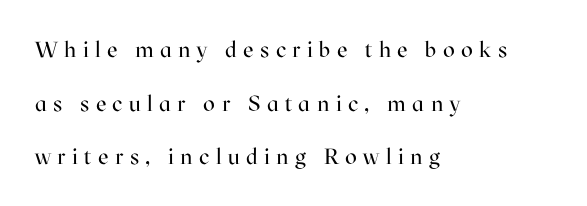
Leading: increased. Bare-footed words on every line. The cut favours lightness, reaching ordinary text weight at its darkest. Short and long lines alike share a common starting point at left. Compared with typical body copy, the letter spacing here is much looser. This is roman type, the default non-slanted kind.
